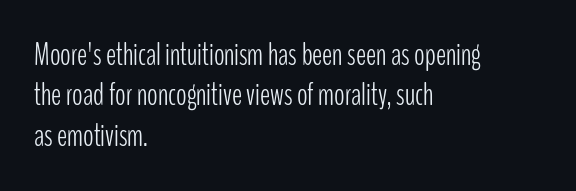
{"serif": "no", "italic": "no", "bold": "no", "weight": "light", "width": "condensed", "stroke_contrast": "low", "x_height": "medium", "monospaced": "no", "underline": "no", "align": "left", "line_spacing": "normal", "line_spacing_ratio": 1.3, "letter_spacing": "normal", "letter_spacing_em": 0.0, "glyph_px": 31}
